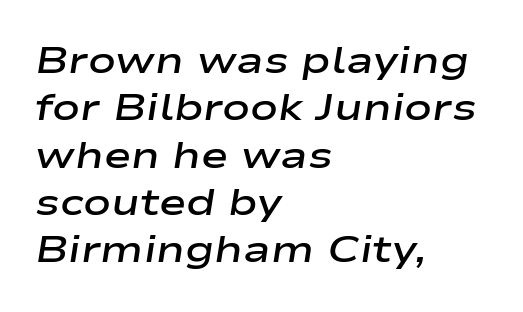
Does the weight exceed regular? Yes, but only to semibold. Caption: standard tracking, unaltered. Do the characters align in a grid? No, the font is proportional. The whole block is typeset with a tilt. Line spacing here is normal. This sample is left-justified, so line endings fall wherever the words run out.
